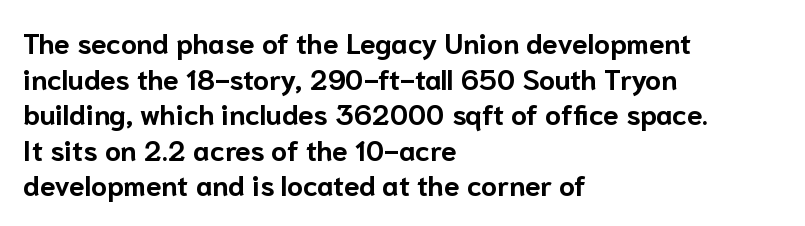
Q: Is the text bold? A: Yes.
Q: Is the text italic (slanted)? A: No, it is upright.
Q: Is the typeface a serif or a sans-serif typeface? A: Sans-serif.
Q: Is the text underlined? A: No.
Q: How is the paragraph aligned? A: Left-aligned.
Q: Is the spacing between letters normal or unusually wide? A: Normal.
Q: Is the spacing between lines tight, normal or loose? A: Normal.
Q: Width (condensed, normal, or wide)? A: Normal.
Q: Stroke contrast? A: Low.
Q: x-height? A: Medium.
Q: Monospaced? A: No.
